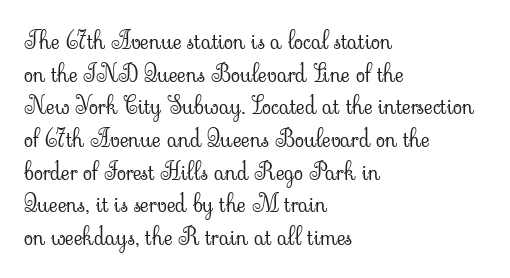
{"italic": "no", "bold": "no", "underline": "no", "align": "left", "line_spacing": "normal", "line_spacing_ratio": 1.36, "letter_spacing": "normal", "letter_spacing_em": 0.0, "glyph_px": 24}
